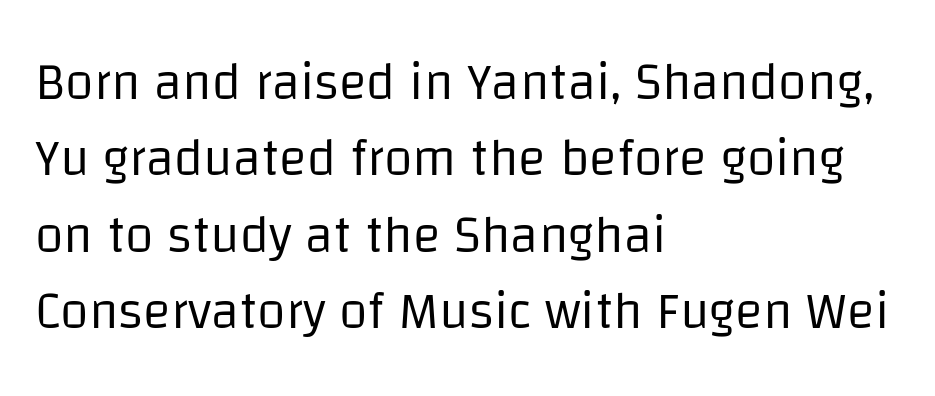
{"serif": "no", "italic": "no", "bold": "no", "weight": "regular", "width": "normal", "stroke_contrast": "low", "x_height": "large", "monospaced": "no", "underline": "no", "align": "left", "line_spacing": "normal", "line_spacing_ratio": 1.47, "letter_spacing": "normal", "letter_spacing_em": 0.0, "glyph_px": 52}
